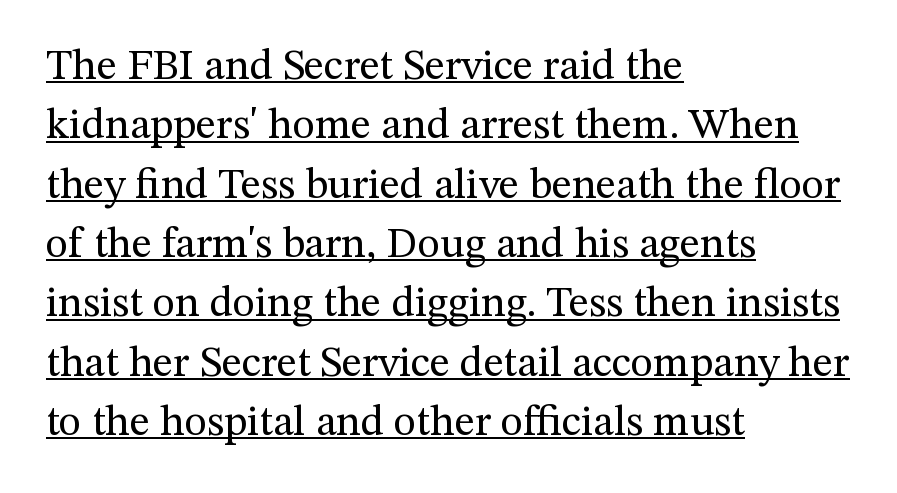
Q: Is the text bold? A: No.
Q: Is the text italic (slanted)? A: No, it is upright.
Q: Is the typeface a serif or a sans-serif typeface? A: Serif.
Q: Is the text underlined? A: Yes.
Q: How is the paragraph aligned? A: Left-aligned.
Q: Is the spacing between letters normal or unusually wide? A: Normal.
Q: Is the spacing between lines tight, normal or loose? A: Normal.
Q: Width (condensed, normal, or wide)? A: Normal.
Q: Stroke contrast? A: Medium.
Q: x-height? A: Medium.
Q: Monospaced? A: No.
